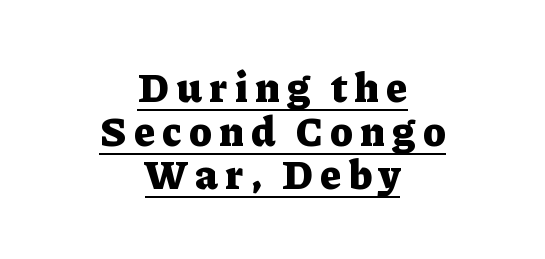
Q: Is the text bold? A: Yes.
Q: Is the text italic (slanted)? A: No, it is upright.
Q: Is the typeface a serif or a sans-serif typeface? A: Serif.
Q: Is the text underlined? A: Yes.
Q: How is the paragraph aligned? A: Centered.
Q: Is the spacing between lines tight, normal or loose? A: Tight.
Q: Width (condensed, normal, or wide)? A: Normal.
Q: Stroke contrast? A: Low.
Q: x-height? A: Medium.
Q: Monospaced? A: No.
